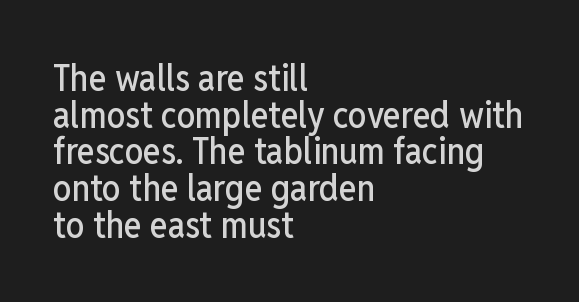
Q: Is the text italic (slanted)? A: No, it is upright.
Q: Is the typeface a serif or a sans-serif typeface? A: Sans-serif.
Q: Is the text underlined? A: No.
Q: How is the paragraph aligned? A: Left-aligned.
Q: Is the spacing between letters normal or unusually wide? A: Normal.
Q: Is the spacing between lines tight, normal or loose? A: Tight.
Q: Width (condensed, normal, or wide)? A: Condensed.
Q: Stroke contrast? A: Low.
Q: x-height? A: Medium.
Q: Monospaced? A: No.
